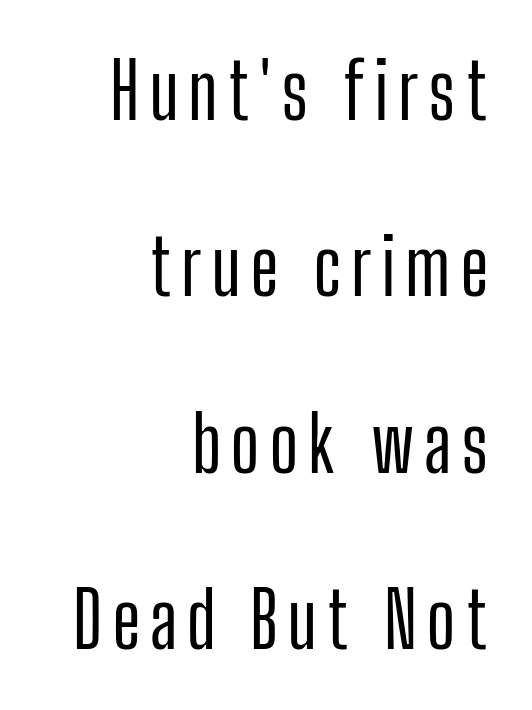
The image shows 77 px condensed sans-serif type, upright; set right-aligned, loose line spacing (2.29x), not underlined; low stroke contrast and a medium x-height.
